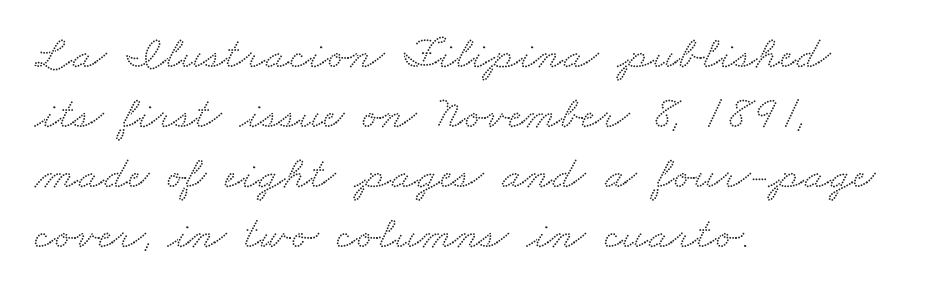
The image shows 47 px wide serif type; set left-aligned, normal line spacing (1.28x), normal letter spacing, not underlined; medium stroke contrast and a small x-height.
